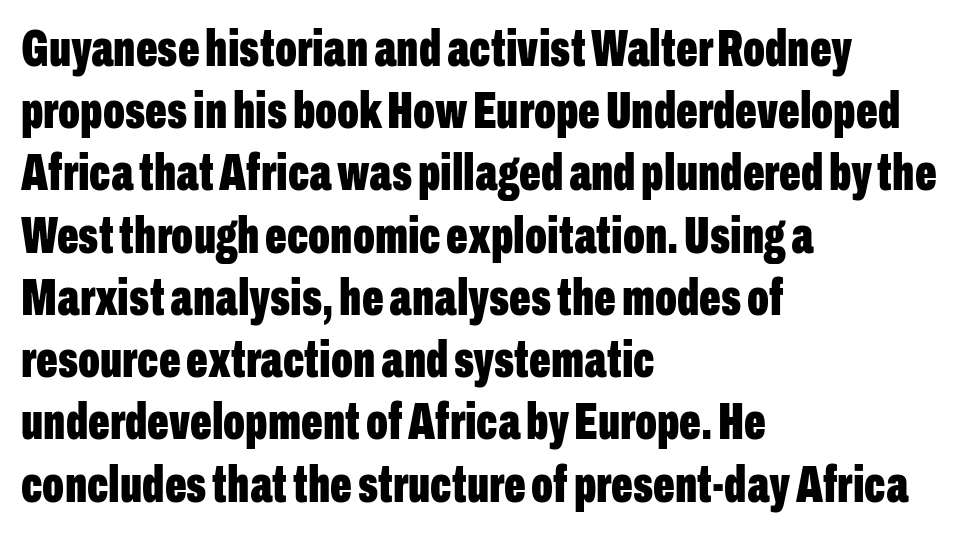
The image shows 51 px bold, condensed sans-serif type, upright; set left-aligned, line spacing 1.22x, normal letter spacing, not underlined; low stroke contrast and a medium x-height.
